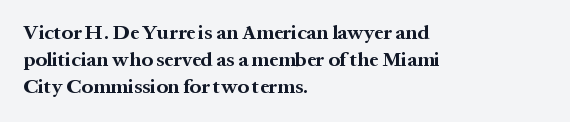
{"italic": "no", "bold": "yes", "underline": "no", "align": "left", "line_spacing": "normal", "line_spacing_ratio": 1.36, "letter_spacing": "normal", "letter_spacing_em": 0.0, "glyph_px": 20}
